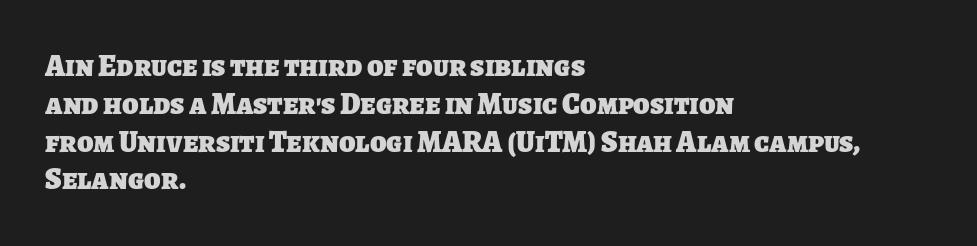
The image shows 30 px heavy sans-serif type; set left-aligned, normal line spacing (1.26x), normal letter spacing, not underlined; low stroke contrast and a large x-height.
